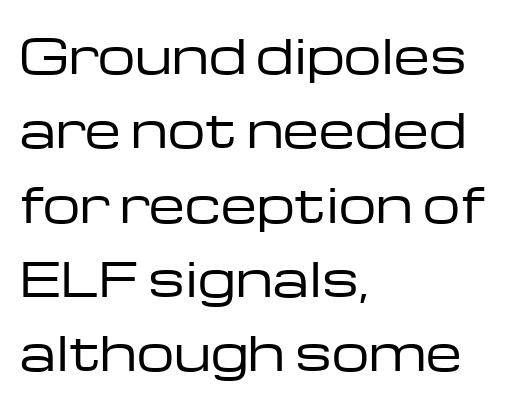
Q: Is the text bold? A: No.
Q: Is the text italic (slanted)? A: No, it is upright.
Q: Is the typeface a serif or a sans-serif typeface? A: Sans-serif.
Q: Is the text underlined? A: No.
Q: How is the paragraph aligned? A: Left-aligned.
Q: Is the spacing between letters normal or unusually wide? A: Normal.
Q: Is the spacing between lines tight, normal or loose? A: Normal.
Q: Width (condensed, normal, or wide)? A: Wide.
Q: Stroke contrast? A: Low.
Q: x-height? A: Medium.
Q: Monospaced? A: No.
